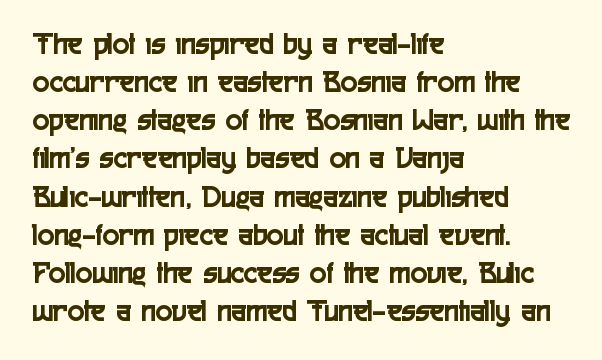
The image shows 31 px condensed sans-serif type, upright; set left-aligned, line spacing 1.23x, normal letter spacing, not underlined; a medium x-height.
